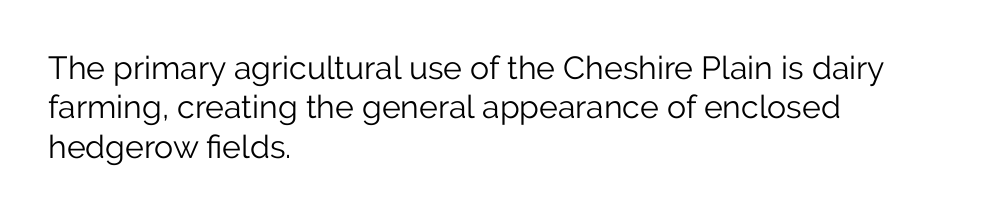
{"serif": "no", "italic": "no", "bold": "no", "weight": "light", "width": "normal", "stroke_contrast": "low", "x_height": "medium", "monospaced": "no", "underline": "no", "align": "left", "line_spacing_ratio": 1.23, "letter_spacing": "normal", "letter_spacing_em": 0.0, "glyph_px": 32}
